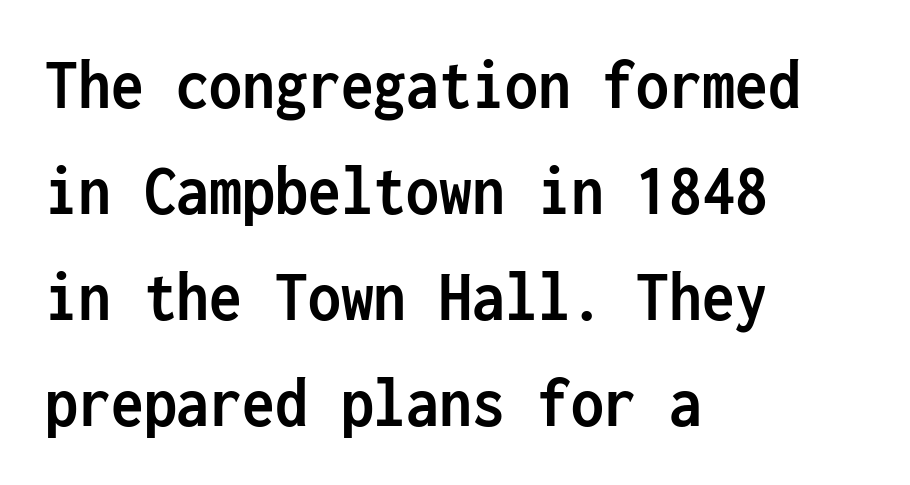
The lines sit at an ordinary, default distance from one another. Does the type have serifs? No, each stem ends abruptly. The passage is arranged the way most books set body copy — flush left. This rendering leaves character spacing at its baseline value.
